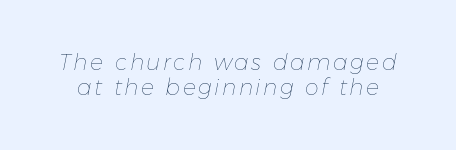
{"italic": "yes", "lean": "right", "slant_degrees": 11, "bold": "no", "underline": "no", "line_spacing": "tight", "line_spacing_ratio": 1.15, "glyph_px": 22}
